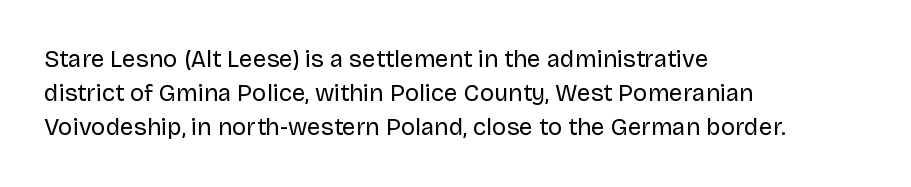
Q: Is the text bold? A: No.
Q: Is the text italic (slanted)? A: No, it is upright.
Q: Is the text underlined? A: No.
Q: How is the paragraph aligned? A: Left-aligned.
Q: Is the spacing between letters normal or unusually wide? A: Normal.
Q: Is the spacing between lines tight, normal or loose? A: Normal.
